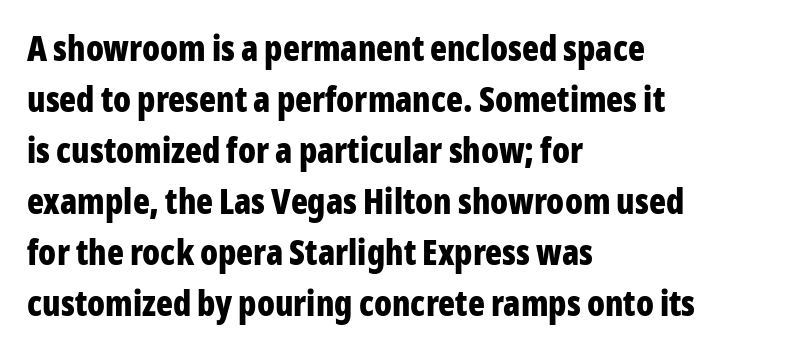
{"serif": "no", "italic": "no", "bold": "yes", "weight": "bold", "width": "condensed", "stroke_contrast": "low", "x_height": "medium", "monospaced": "no", "underline": "no", "align": "left", "line_spacing": "normal", "line_spacing_ratio": 1.46, "letter_spacing": "normal", "letter_spacing_em": 0.0, "glyph_px": 35}
